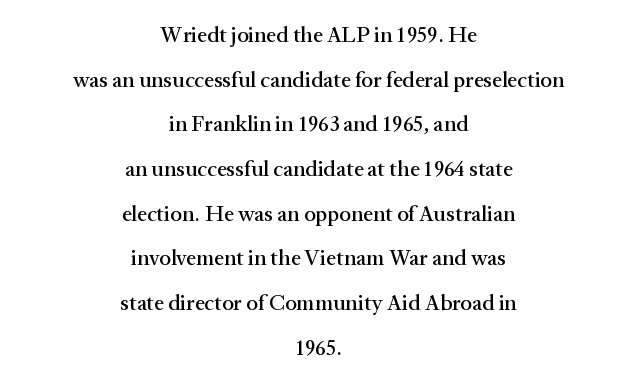
Q: Is the text italic (slanted)? A: No, it is upright.
Q: Is the text underlined? A: No.
Q: How is the paragraph aligned? A: Centered.
Q: Is the spacing between letters normal or unusually wide? A: Normal.
Q: Is the spacing between lines tight, normal or loose? A: Loose.
